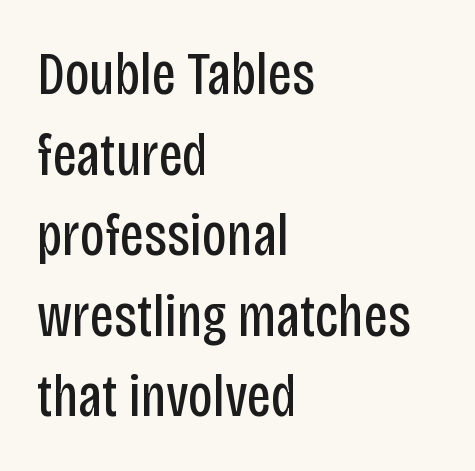
Words float on clear page, feet unadorned. Grotesque or geometric, the face here clearly has no serifs. The lines sit at an ordinary, default distance from one another. Honestly, the letter spacing is just normal — you wouldn't notice it.
